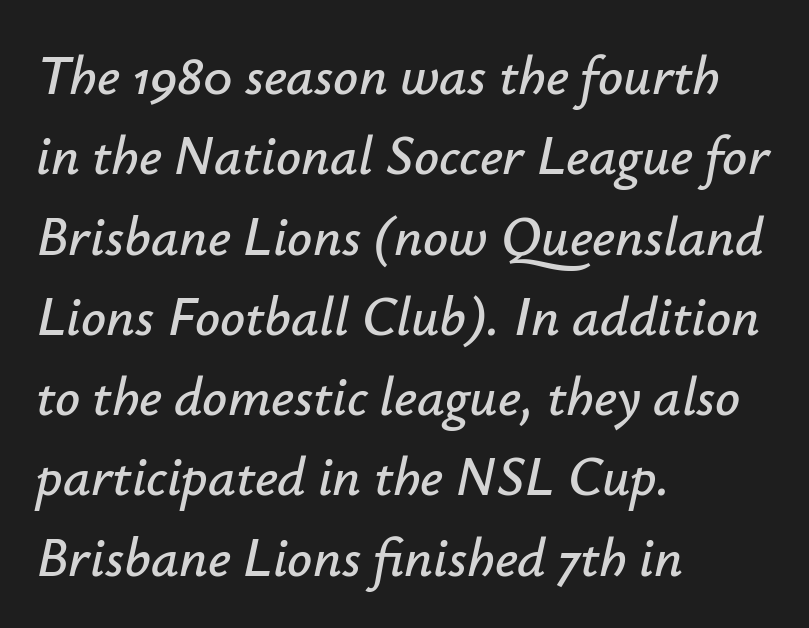
Q: Is the text italic (slanted)? A: Yes, it leans right by about 12 degrees.
Q: Is the text underlined? A: No.
Q: How is the paragraph aligned? A: Left-aligned.
Q: Is the spacing between letters normal or unusually wide? A: Normal.
Q: Is the spacing between lines tight, normal or loose? A: Normal.
Q: Width (condensed, normal, or wide)? A: Normal.
Q: Stroke contrast? A: Low.
Q: x-height? A: Small.
Q: Monospaced? A: No.
